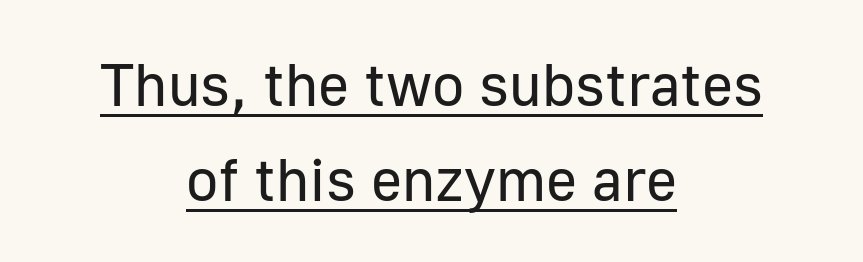
Q: Is the text bold? A: No.
Q: Is the text italic (slanted)? A: No, it is upright.
Q: Is the typeface a serif or a sans-serif typeface? A: Sans-serif.
Q: Is the text underlined? A: Yes.
Q: How is the paragraph aligned? A: Centered.
Q: Is the spacing between letters normal or unusually wide? A: Normal.
Q: Is the spacing between lines tight, normal or loose? A: Normal.
Q: Width (condensed, normal, or wide)? A: Normal.
Q: Stroke contrast? A: Low.
Q: x-height? A: Medium.
Q: Monospaced? A: No.
